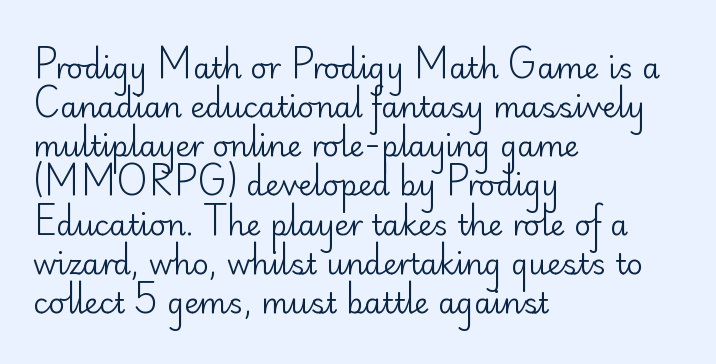
The image shows 29 px regular-weight sans-serif type, upright; set left-aligned, normal line spacing (1.35x), normal letter spacing, not underlined; low stroke contrast and a small x-height.
